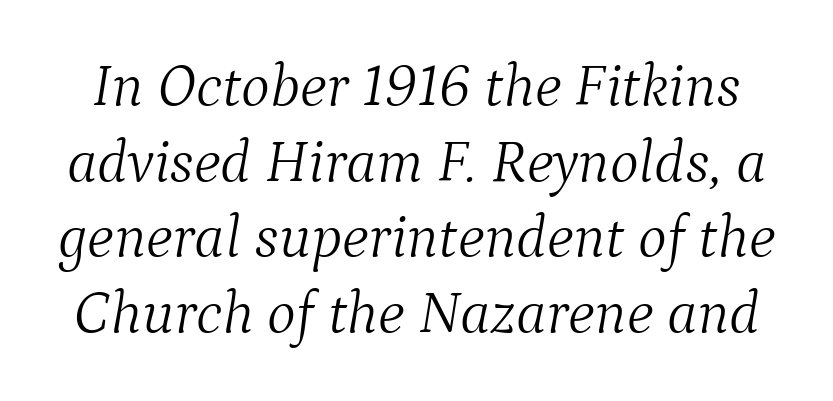
The image shows 61 px light serif type, italic (leaning right); set line spacing 1.24x, normal letter spacing, not underlined; medium stroke contrast and a medium x-height.
